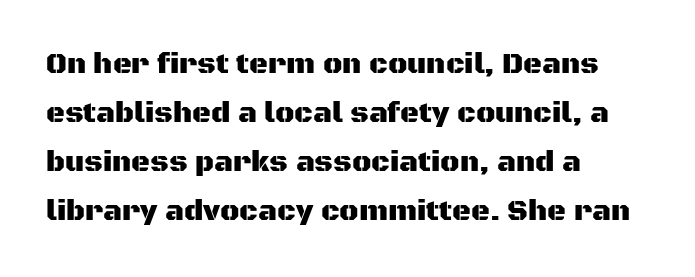
Q: Is the text italic (slanted)? A: No, it is upright.
Q: Is the typeface a serif or a sans-serif typeface? A: Sans-serif.
Q: Is the text underlined? A: No.
Q: How is the paragraph aligned? A: Left-aligned.
Q: Is the spacing between letters normal or unusually wide? A: Normal.
Q: Is the spacing between lines tight, normal or loose? A: Normal.
Q: Width (condensed, normal, or wide)? A: Normal.
Q: Stroke contrast? A: Medium.
Q: x-height? A: Large.
Q: Monospaced? A: No.
